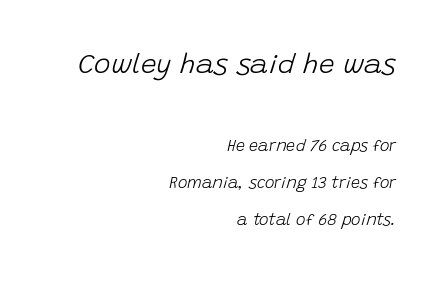
The image shows 28 px light type, italic (leaning right); set right-aligned, loose line spacing (2.31x), normal letter spacing, not underlined; the first (top) block is 1.75x larger; low stroke contrast and a large x-height.
